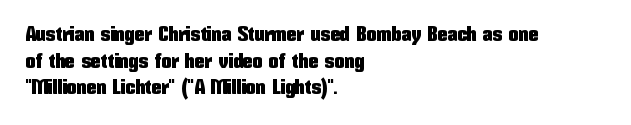
The image shows 20 px text type, upright; set left-aligned, normal line spacing (1.33x), normal letter spacing, not underlined.
